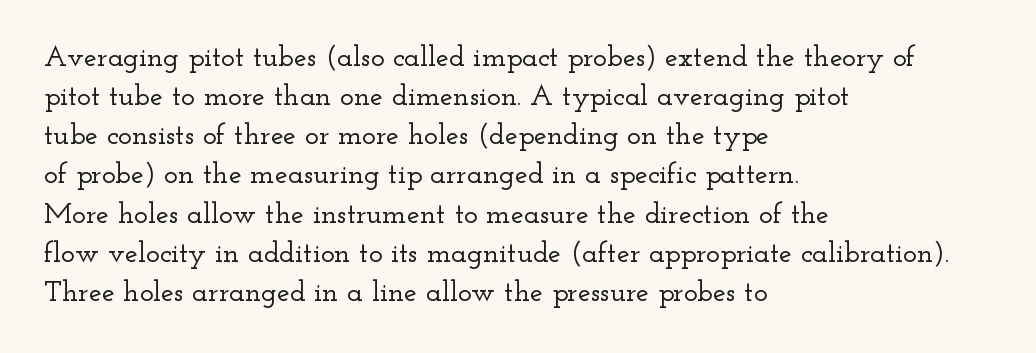
The image shows 29 px wide serif type, upright; set left-aligned, normal line spacing (1.35x), normal letter spacing, not underlined; low stroke contrast and a small x-height.
